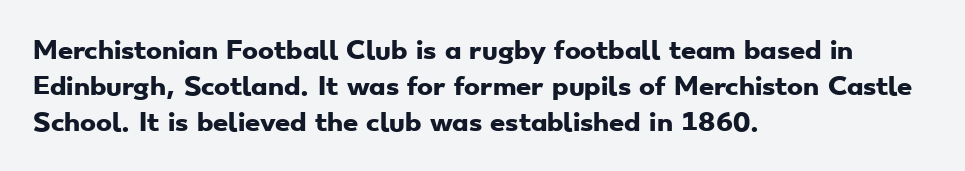
In terms of weight, the rendering is a true, heavy bold. Horizontal alignment here is leftward, the default for most running prose. Baseline-to-baseline distance is the conventional proportion of letter height. These lines keep a tight, regular rhythm from letter to letter. Quick note: underline off.
